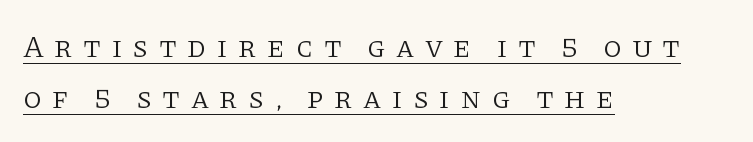
Q: Is the text bold? A: No.
Q: Is the text italic (slanted)? A: No, it is upright.
Q: Is the typeface a serif or a sans-serif typeface? A: Serif.
Q: Is the text underlined? A: Yes.
Q: How is the paragraph aligned? A: Left-aligned.
Q: Is the spacing between letters normal or unusually wide? A: Unusually wide.
Q: Width (condensed, normal, or wide)? A: Normal.
Q: Stroke contrast? A: Low.
Q: x-height? A: Large.
Q: Monospaced? A: No.
